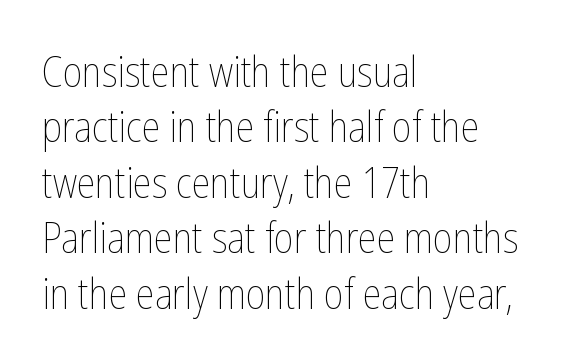
How would I describe the line gaps? Plain and ordinary. Think standard paragraph weight, or any step lighter than that. This rendering uses left alignment, leaving the right contour irregular. Look at the tracking — it's just the regular setting, nothing added. The passage shown is typed in a proportional face where columns would drift.
